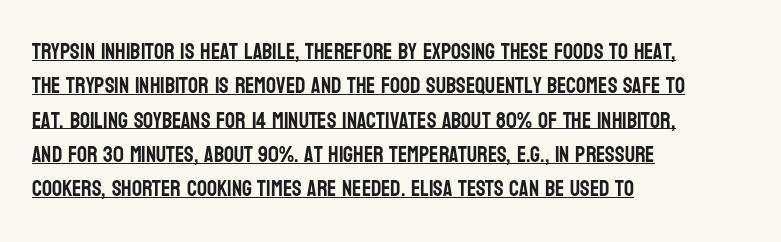
What's the leading like? Ordinary, nothing unusual. This rendering leaves character spacing at its baseline value. A classic flush-left, rag-right setting is used for this passage. The face used here appears with an underline applied. Designer's note — italics off, roman on.
